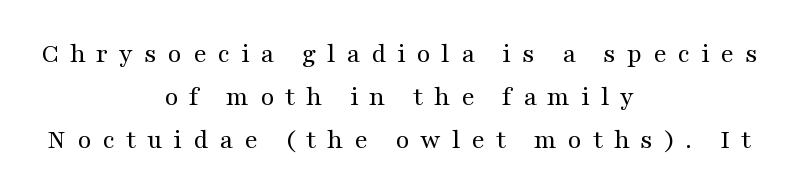
The image shows 28 px regular-weight, wide serif type, upright; set centered, normal line spacing (1.53x), unusually wide letter spacing (+0.39 em), not underlined; medium stroke contrast and a medium x-height.
